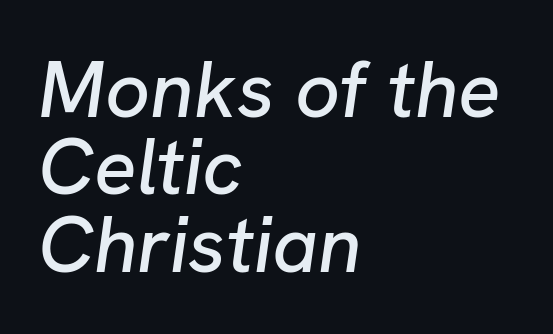
Q: Is the text italic (slanted)? A: Yes, it leans right by about 8 degrees.
Q: Is the text underlined? A: No.
Q: How is the paragraph aligned? A: Left-aligned.
Q: Is the spacing between letters normal or unusually wide? A: Normal.
Q: Is the spacing between lines tight, normal or loose? A: Tight.
Q: Width (condensed, normal, or wide)? A: Normal.
Q: Stroke contrast? A: Low.
Q: x-height? A: Medium.
Q: Monospaced? A: No.
